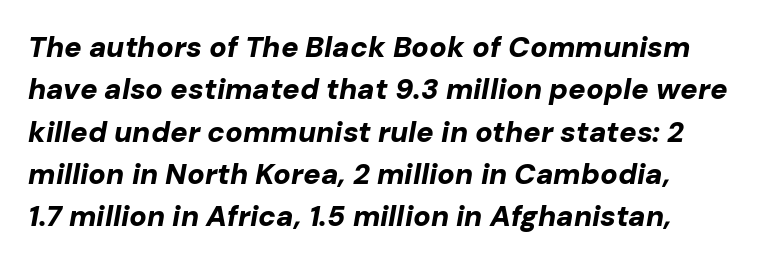
Q: Is the text bold? A: Yes.
Q: Is the text italic (slanted)? A: Yes, it leans right by about 10 degrees.
Q: Is the text underlined? A: No.
Q: Is the spacing between letters normal or unusually wide? A: Normal.
Q: Is the spacing between lines tight, normal or loose? A: Normal.
Q: Width (condensed, normal, or wide)? A: Normal.
Q: Stroke contrast? A: Low.
Q: x-height? A: Medium.
Q: Monospaced? A: No.
